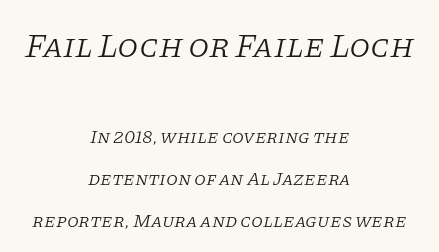
Looks like regular typesetting: each glyph gets only the width it needs. The passage shown has conventional tracking throughout. Examine the stroke ends and you'll spot serifs. These lines are centered, leaving both edges ragged. A typesetter would call this leading open, well beyond the default.
